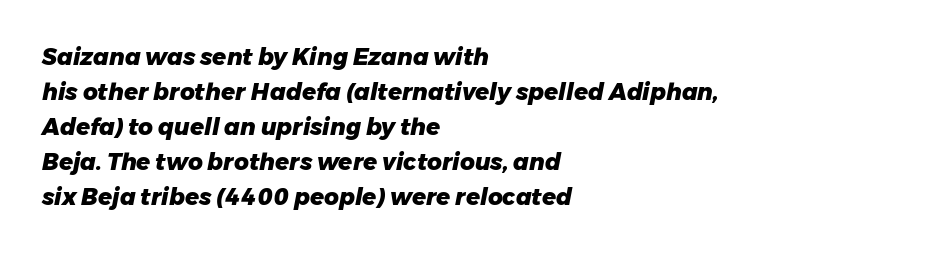
Q: Is the text bold? A: Yes.
Q: Is the text italic (slanted)? A: Yes, it leans right by about 11 degrees.
Q: Is the text underlined? A: No.
Q: How is the paragraph aligned? A: Left-aligned.
Q: Is the spacing between letters normal or unusually wide? A: Normal.
Q: Is the spacing between lines tight, normal or loose? A: Normal.
